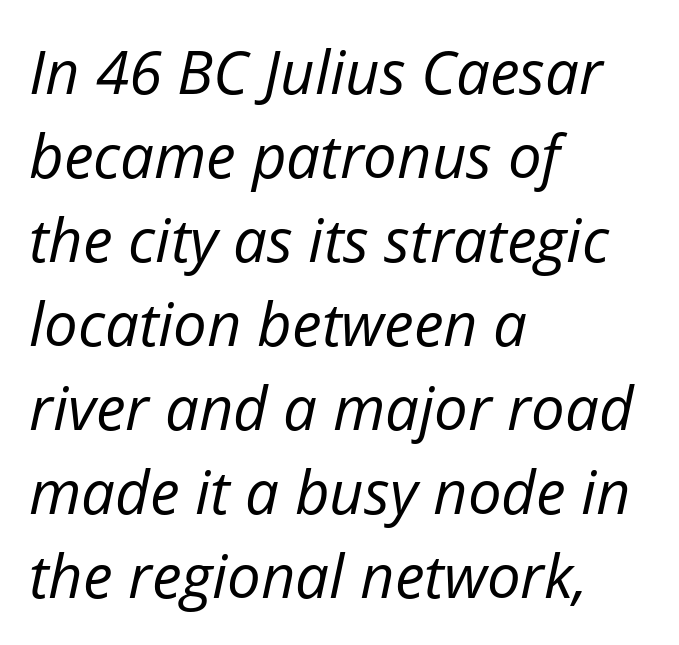
Q: Is the text bold? A: No.
Q: Is the text italic (slanted)? A: Yes, it leans right by about 12 degrees.
Q: Is the text underlined? A: No.
Q: How is the paragraph aligned? A: Left-aligned.
Q: Is the spacing between letters normal or unusually wide? A: Normal.
Q: Is the spacing between lines tight, normal or loose? A: Normal.
Q: Width (condensed, normal, or wide)? A: Normal.
Q: Stroke contrast? A: Low.
Q: x-height? A: Medium.
Q: Monospaced? A: No.
